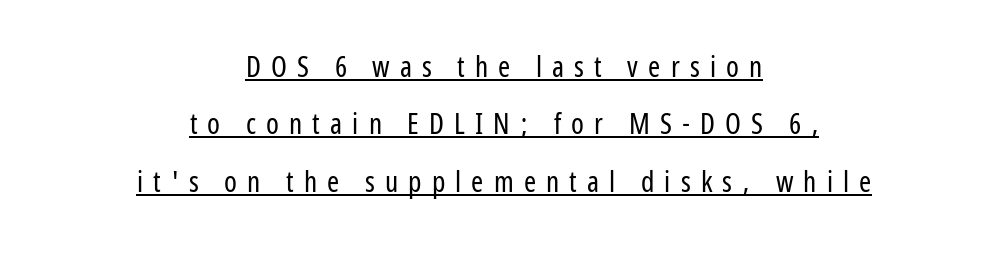
The image shows 29 px regular-weight, condensed sans-serif type, upright; set centered, loose line spacing (1.98x), unusually wide letter spacing (+0.35 em), underlined; low stroke contrast and a medium x-height.
